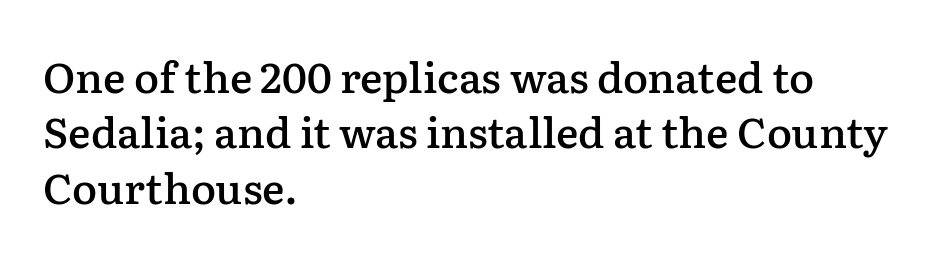
Q: Is the text bold? A: Semi-bold.
Q: Is the text italic (slanted)? A: No, it is upright.
Q: Is the typeface a serif or a sans-serif typeface? A: Serif.
Q: Is the text underlined? A: No.
Q: How is the paragraph aligned? A: Left-aligned.
Q: Is the spacing between letters normal or unusually wide? A: Normal.
Q: Is the spacing between lines tight, normal or loose? A: Normal.
Q: Width (condensed, normal, or wide)? A: Normal.
Q: Stroke contrast? A: Low.
Q: x-height? A: Medium.
Q: Monospaced? A: No.
